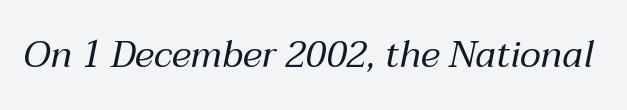
The image shows 37 px regular-weight type, italic (leaning right); set normal letter spacing, not underlined; medium stroke contrast and a medium x-height.
